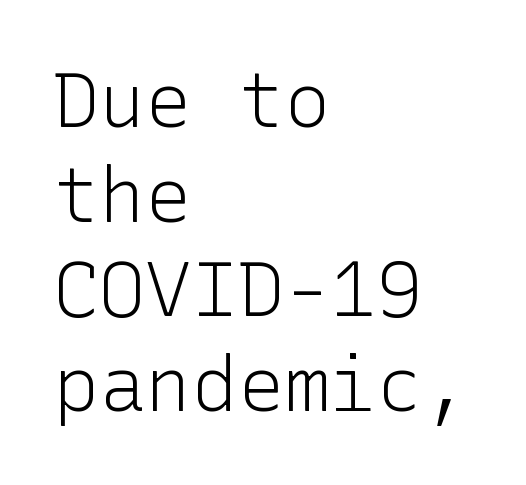
The image shows 77 px light sans-serif type, upright; set left-aligned, line spacing 1.23x, normal letter spacing, not underlined; low stroke contrast and a medium x-height.
